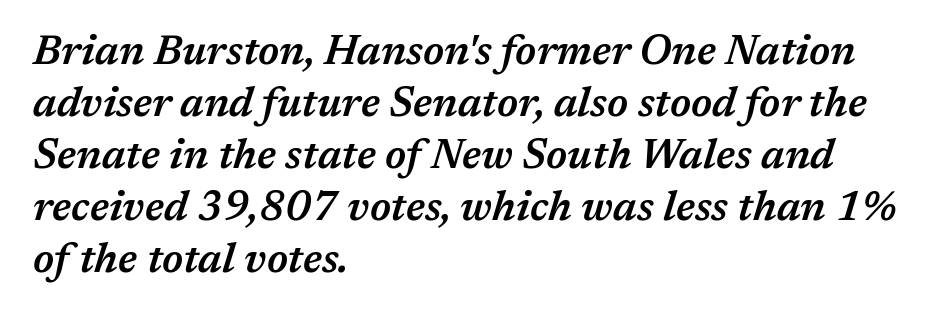
Q: Is the text bold? A: Semi-bold.
Q: Is the text italic (slanted)? A: Yes, it leans right by about 17 degrees.
Q: Is the text underlined? A: No.
Q: How is the paragraph aligned? A: Left-aligned.
Q: Is the spacing between letters normal or unusually wide? A: Normal.
Q: Is the spacing between lines tight, normal or loose? A: Normal.
Q: Width (condensed, normal, or wide)? A: Normal.
Q: Stroke contrast? A: Medium.
Q: x-height? A: Medium.
Q: Monospaced? A: No.
